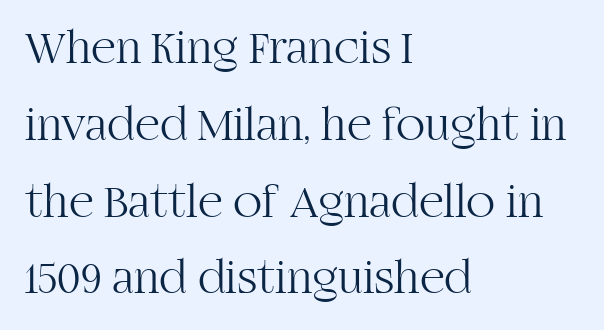
Q: Is the text bold? A: No.
Q: Is the text italic (slanted)? A: No, it is upright.
Q: Is the typeface a serif or a sans-serif typeface? A: Serif.
Q: Is the text underlined? A: No.
Q: How is the paragraph aligned? A: Left-aligned.
Q: Is the spacing between letters normal or unusually wide? A: Normal.
Q: Is the spacing between lines tight, normal or loose? A: Normal.
Q: Width (condensed, normal, or wide)? A: Normal.
Q: Stroke contrast? A: High.
Q: x-height? A: Large.
Q: Monospaced? A: No.
